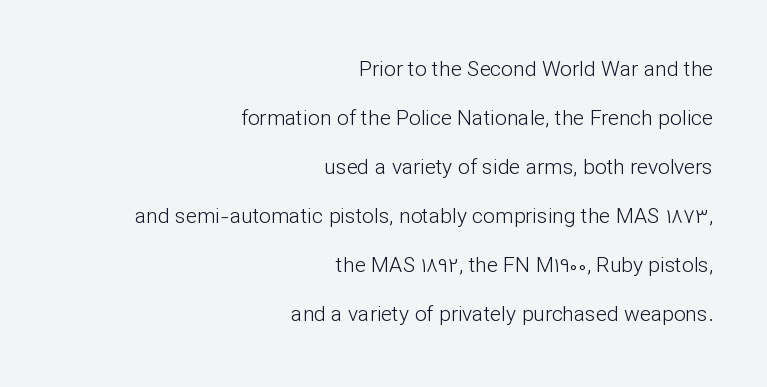
Style check: upright. Stems here are at most as thick as an everyday book face. Nobody touched the tracking dial on this one. Underline: absent. The line-height multiplier appears high, well above default. Horizontally, the lines are justified to the trailing edge only.
